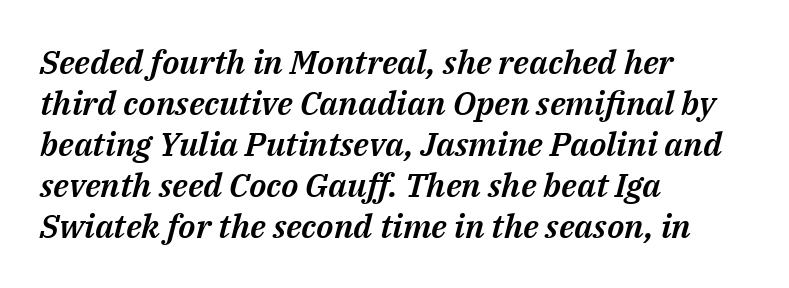
The image shows 33 px text type, italic (leaning right); set left-aligned, line spacing 1.24x, normal letter spacing, not underlined; medium stroke contrast and a medium x-height.
